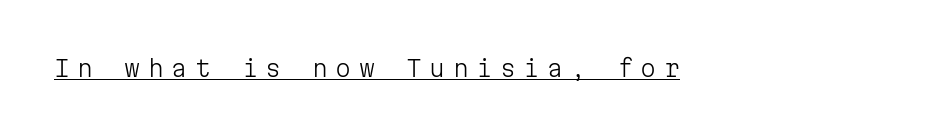
The face used here appears with an underline applied. There is plenty of visible air inserted between adjacent glyphs. Weight class: somewhere from thin through regular. Posture: vertical.
